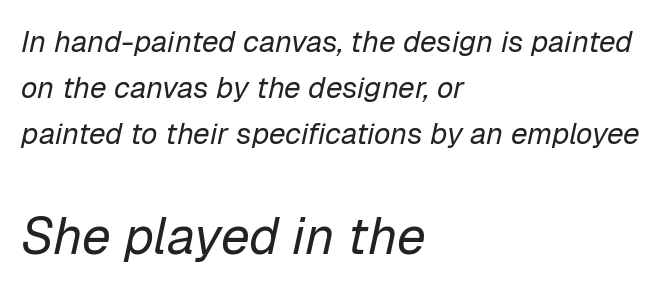
{"italic": "yes", "lean": "right", "slant_degrees": 12, "bold": "no", "weight": "regular", "width": "normal", "stroke_contrast": "low", "x_height": "medium", "monospaced": "no", "underline": "no", "align": "left", "line_spacing": "normal", "line_spacing_ratio": 1.54, "letter_spacing": "normal", "letter_spacing_em": 0.0, "larger_block": "second", "size_ratio": 1.73, "glyph_px": 52}
